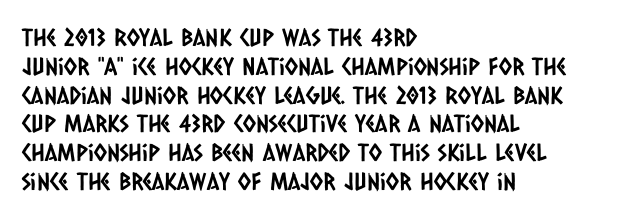
The ragged edge is on the right, which tells us the setting is flush left. Descenders are the only things crossing below the line. Tracking here is standard; glyphs follow each other at the usual distance.
